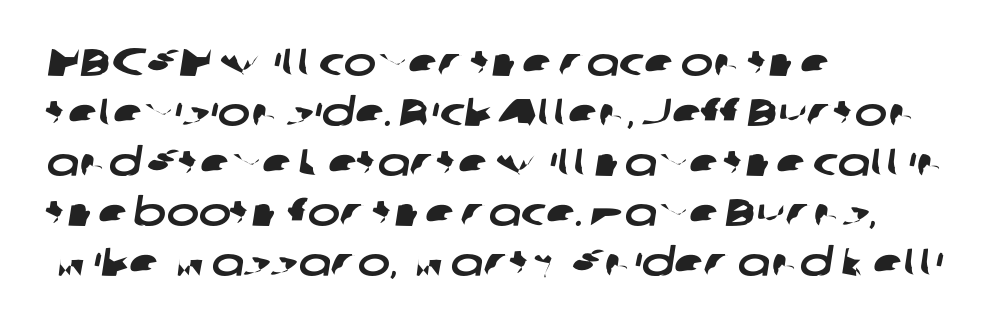
{"serif": "no", "width": "wide", "stroke_contrast": "low", "x_height": "medium", "monospaced": "no", "underline": "no", "align": "left", "line_spacing": "normal", "line_spacing_ratio": 1.28, "letter_spacing": "normal", "letter_spacing_em": 0.0, "glyph_px": 39}
